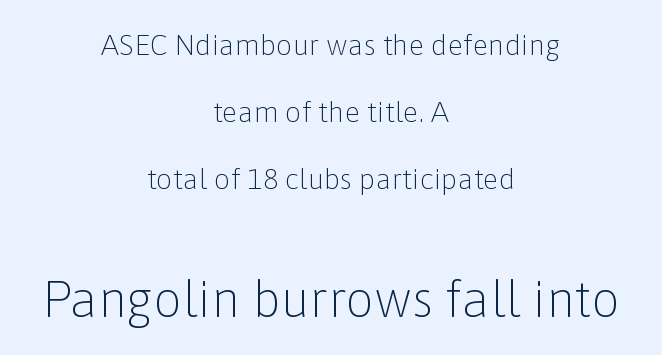
{"serif": "no", "italic": "no", "bold": "no", "weight": "light", "width": "normal", "stroke_contrast": "low", "x_height": "medium", "monospaced": "no", "underline": "no", "align": "center", "line_spacing": "loose", "line_spacing_ratio": 2.31, "letter_spacing": "normal", "letter_spacing_em": 0.0, "larger_block": "second", "size_ratio": 1.76, "glyph_px": 51}
